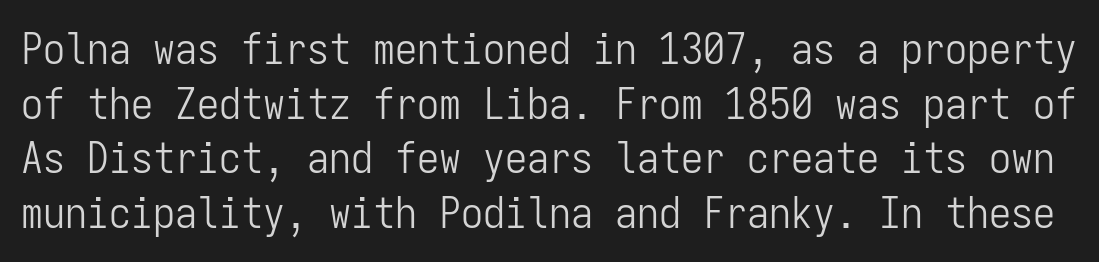
Unmarked baselines from the first word to the last. The letterforms sit at book weight or below. Letter spacing: default. Vertical strokes here are truly vertical. Looks like terminal output: every glyph gets an equal slot.
